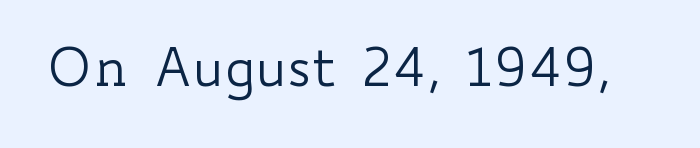
Q: Is the text bold? A: No.
Q: Is the text italic (slanted)? A: No, it is upright.
Q: Is the text underlined? A: No.
Q: Is the spacing between letters normal or unusually wide? A: Normal.
Q: Width (condensed, normal, or wide)? A: Wide.
Q: Stroke contrast? A: Low.
Q: x-height? A: Small.
Q: Monospaced? A: No.
